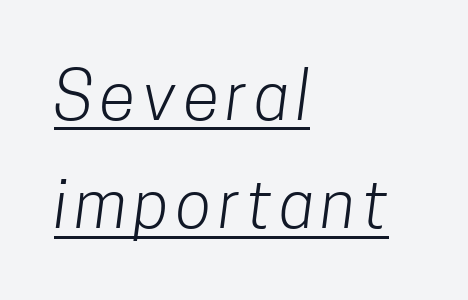
Q: Is the text bold? A: No.
Q: Is the typeface a serif or a sans-serif typeface? A: Sans-serif.
Q: Is the text underlined? A: Yes.
Q: How is the paragraph aligned? A: Left-aligned.
Q: Is the spacing between lines tight, normal or loose? A: Normal.
Q: Width (condensed, normal, or wide)? A: Condensed.
Q: Stroke contrast? A: Low.
Q: x-height? A: Medium.
Q: Monospaced? A: No.
